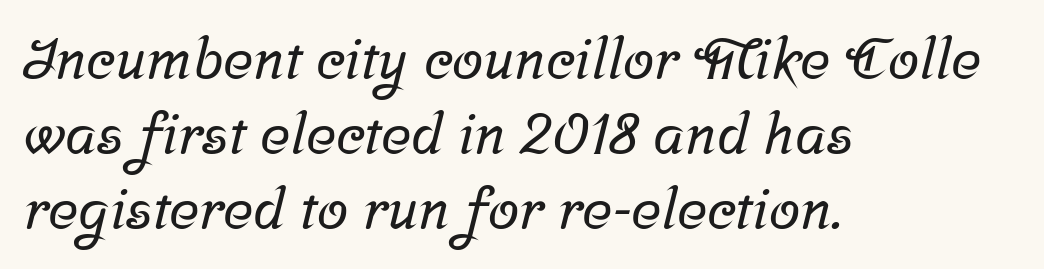
The image shows 57 px text type; set left-aligned, normal line spacing (1.32x), normal letter spacing, not underlined; low stroke contrast and a medium x-height.
